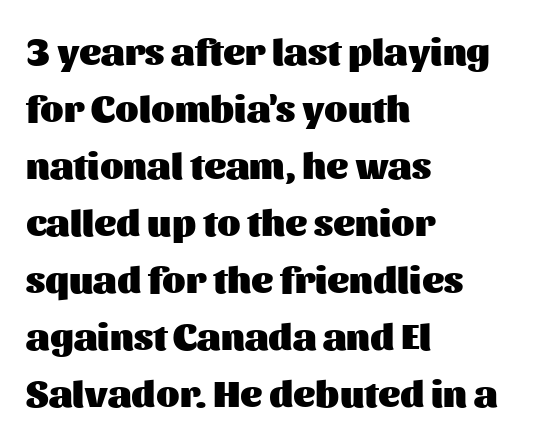
{"serif": "no", "italic": "no", "bold": "yes", "weight": "heavy", "width": "normal", "stroke_contrast": "medium", "x_height": "medium", "monospaced": "no", "underline": "no", "align": "left", "line_spacing": "normal", "line_spacing_ratio": 1.5, "letter_spacing": "normal", "letter_spacing_em": 0.0, "glyph_px": 38}
